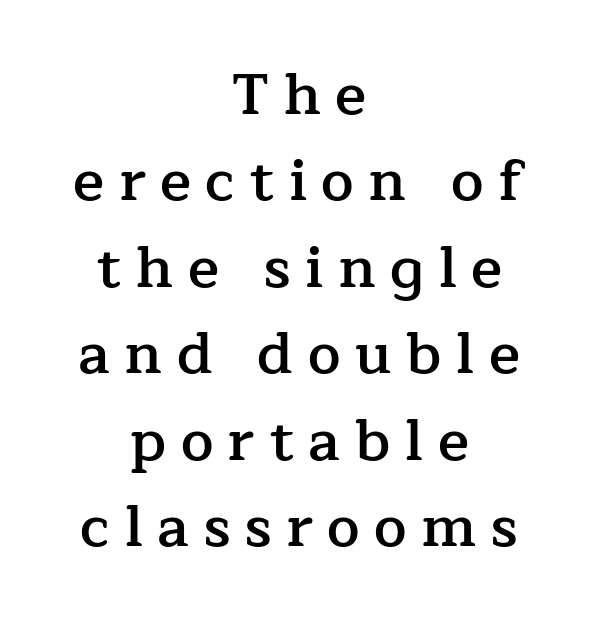
{"serif": "yes", "italic": "no", "bold": "semi", "weight": "semibold", "width": "normal", "stroke_contrast": "low", "x_height": "medium", "monospaced": "no", "underline": "no", "align": "center", "line_spacing": "normal", "line_spacing_ratio": 1.49, "letter_spacing": "wide", "letter_spacing_em": 0.25, "glyph_px": 58}
